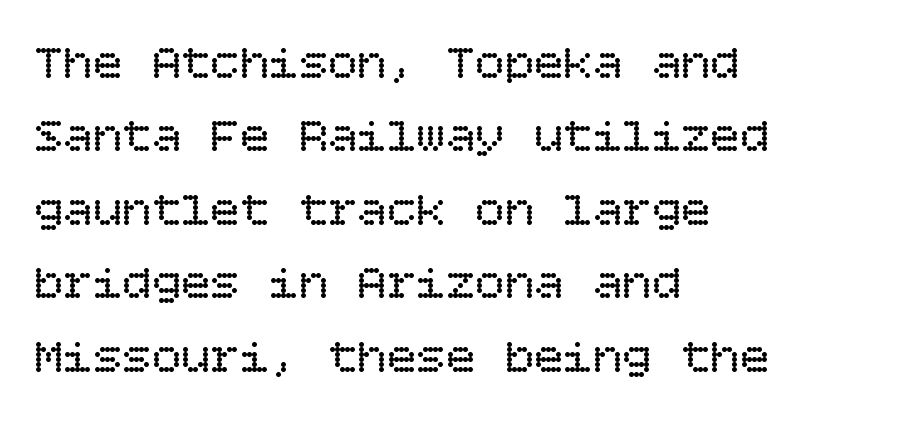
The image shows 49 px regular-weight type, upright; set left-aligned, normal line spacing (1.5x), normal letter spacing, not underlined; low stroke contrast and a large x-height.
